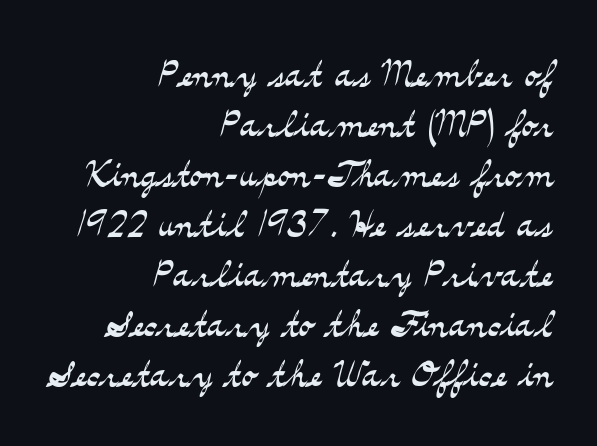
Q: Is the text bold? A: No.
Q: Is the text italic (slanted)? A: Yes.
Q: Is the typeface a serif or a sans-serif typeface? A: Serif.
Q: Is the text underlined? A: No.
Q: How is the paragraph aligned? A: Right-aligned.
Q: Is the spacing between letters normal or unusually wide? A: Normal.
Q: Is the spacing between lines tight, normal or loose? A: Tight.
Q: Width (condensed, normal, or wide)? A: Wide.
Q: Stroke contrast? A: Medium.
Q: x-height? A: Small.
Q: Monospaced? A: No.
